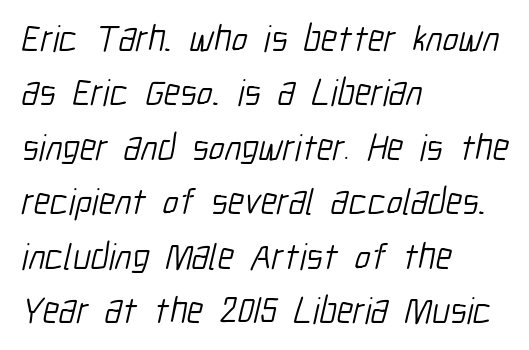
Q: Is the text bold? A: No.
Q: Is the typeface a serif or a sans-serif typeface? A: Sans-serif.
Q: Is the text underlined? A: No.
Q: How is the paragraph aligned? A: Left-aligned.
Q: Is the spacing between letters normal or unusually wide? A: Normal.
Q: Is the spacing between lines tight, normal or loose? A: Normal.
Q: Width (condensed, normal, or wide)? A: Condensed.
Q: Stroke contrast? A: Low.
Q: x-height? A: Medium.
Q: Monospaced? A: No.
